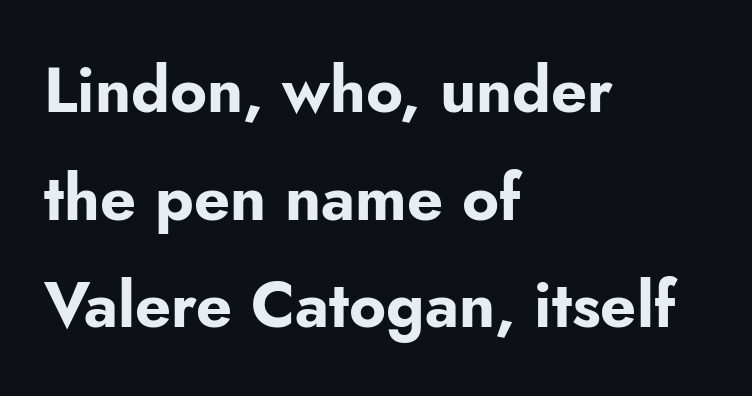
The image shows 63 px bold sans-serif type, upright; set left-aligned, line spacing 1.71x, normal letter spacing, not underlined; low stroke contrast and a small x-height.
